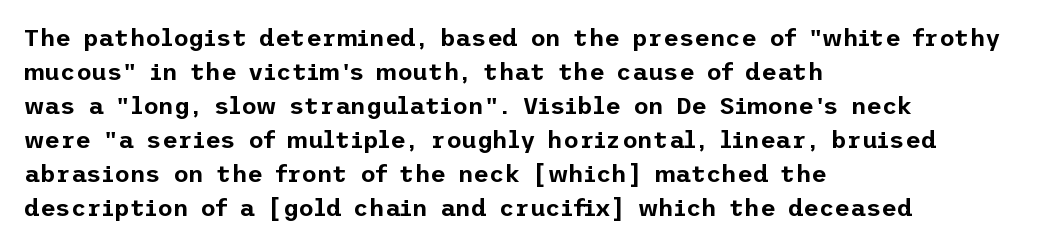
Q: Is the text italic (slanted)? A: No, it is upright.
Q: Is the text underlined? A: No.
Q: How is the paragraph aligned? A: Left-aligned.
Q: Is the spacing between letters normal or unusually wide? A: Normal.
Q: Is the spacing between lines tight, normal or loose? A: Normal.
